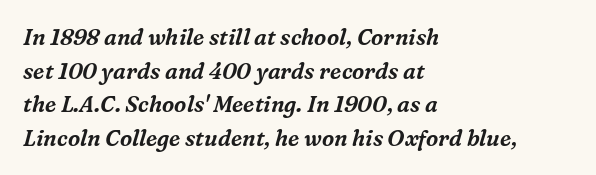
Reading down the block, your eye returns to a fixed left position each line. No extra tracking has been applied to these lines. In terms of leading, this rendering sits right in the middle. It's the slanting kind of type. Plain, unruled lines of type.
